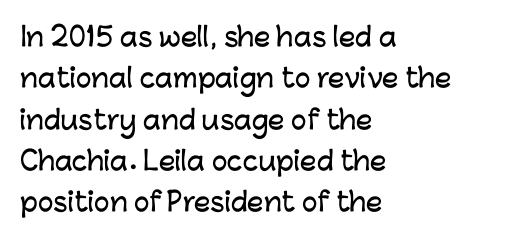
{"italic": "no", "underline": "no", "align": "left", "line_spacing": "normal", "line_spacing_ratio": 1.59, "letter_spacing": "normal", "letter_spacing_em": 0.0, "glyph_px": 26}
